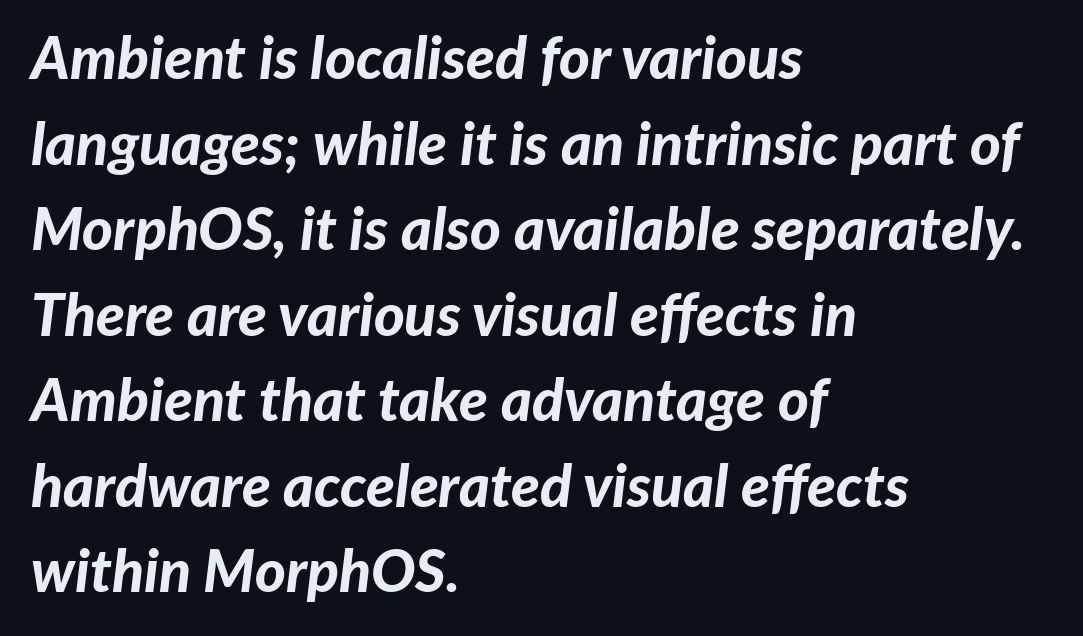
Q: Is the text bold? A: Yes.
Q: Is the text italic (slanted)? A: Yes, it leans right by about 7 degrees.
Q: Is the text underlined? A: No.
Q: How is the paragraph aligned? A: Left-aligned.
Q: Is the spacing between letters normal or unusually wide? A: Normal.
Q: Is the spacing between lines tight, normal or loose? A: Normal.
Q: Width (condensed, normal, or wide)? A: Normal.
Q: Stroke contrast? A: Low.
Q: x-height? A: Medium.
Q: Monospaced? A: No.
